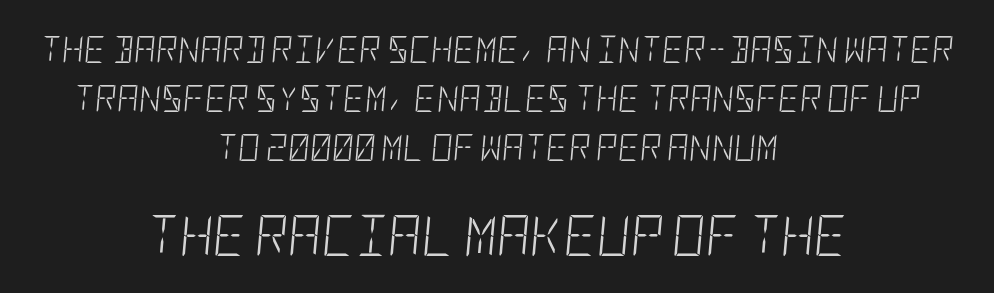
{"italic": "yes", "lean": "right", "slant_degrees": 5, "bold": "no", "weight": "light", "width": "condensed", "stroke_contrast": "low", "x_height": "large", "underline": "no", "align": "center", "line_spacing_ratio": 1.81, "letter_spacing": "normal", "letter_spacing_em": 0.0, "larger_block": "second", "size_ratio": 1.52, "glyph_px": 41}
